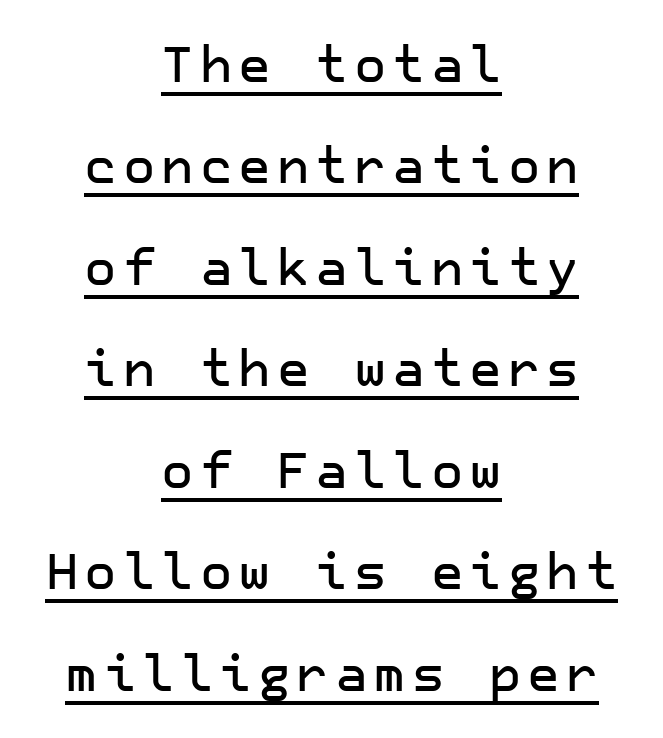
Q: Is the text italic (slanted)? A: No, it is upright.
Q: Is the typeface a serif or a sans-serif typeface? A: Sans-serif.
Q: Is the text underlined? A: Yes.
Q: How is the paragraph aligned? A: Centered.
Q: Is the spacing between lines tight, normal or loose? A: Loose.
Q: Width (condensed, normal, or wide)? A: Normal.
Q: Stroke contrast? A: Low.
Q: x-height? A: Medium.
